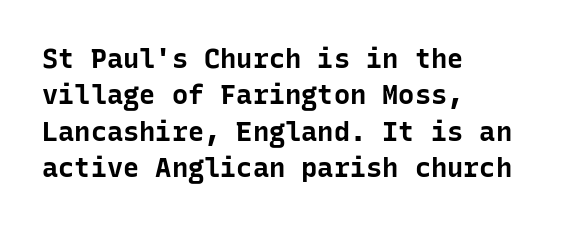
The image shows 27 px bold type, upright; set left-aligned, normal line spacing (1.35x), normal letter spacing, not underlined.
